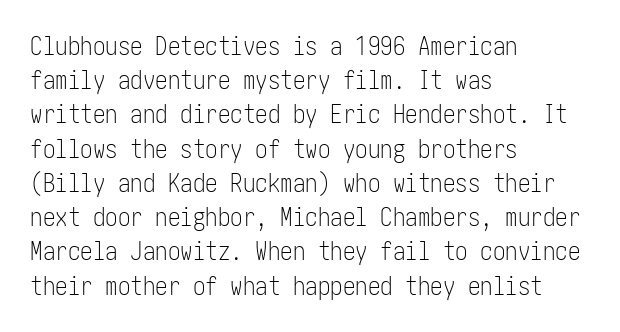
{"italic": "no", "bold": "no", "underline": "no", "align": "left", "line_spacing": "normal", "line_spacing_ratio": 1.37, "letter_spacing": "normal", "letter_spacing_em": 0.0, "glyph_px": 25}
